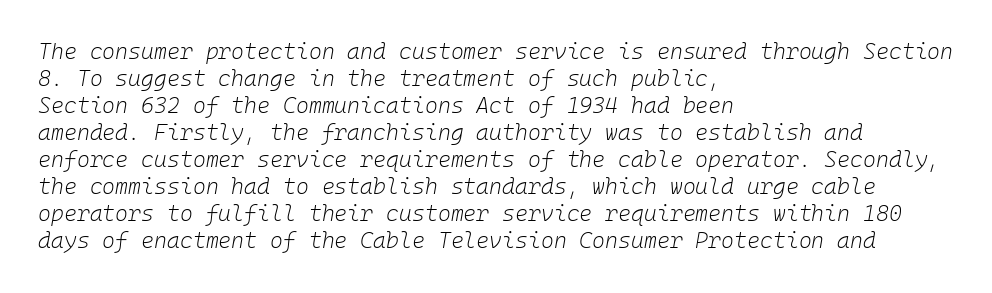
The image shows 22 px text type, italic (leaning right); set left-aligned, line spacing 1.23x, normal letter spacing, not underlined.
